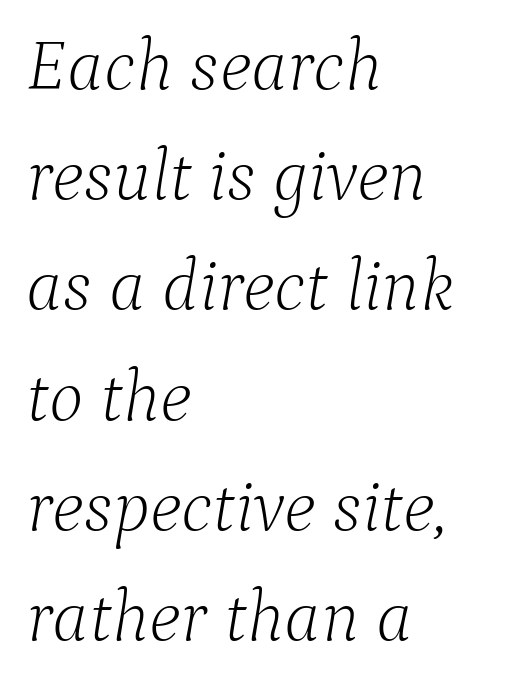
Think standard paragraph weight, or any step lighter than that. The specimen reads as italic at a glance. Casual observation: everything's shoved over to the left. Glyph-to-glyph distance matches everyday printed text. The font family rendered here belongs to the serif group. Here the designer chose a conventional face with non-uniform glyph widths.
